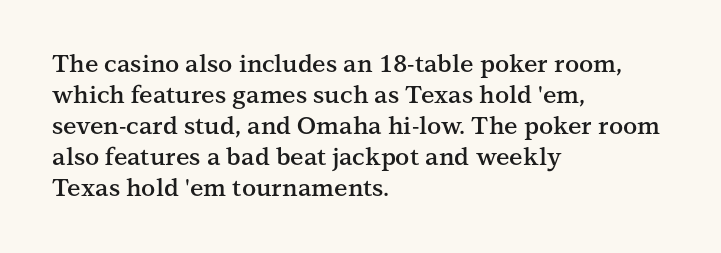
The image shows 24 px text type, upright; set left-aligned, normal line spacing (1.29x), normal letter spacing, not underlined.
